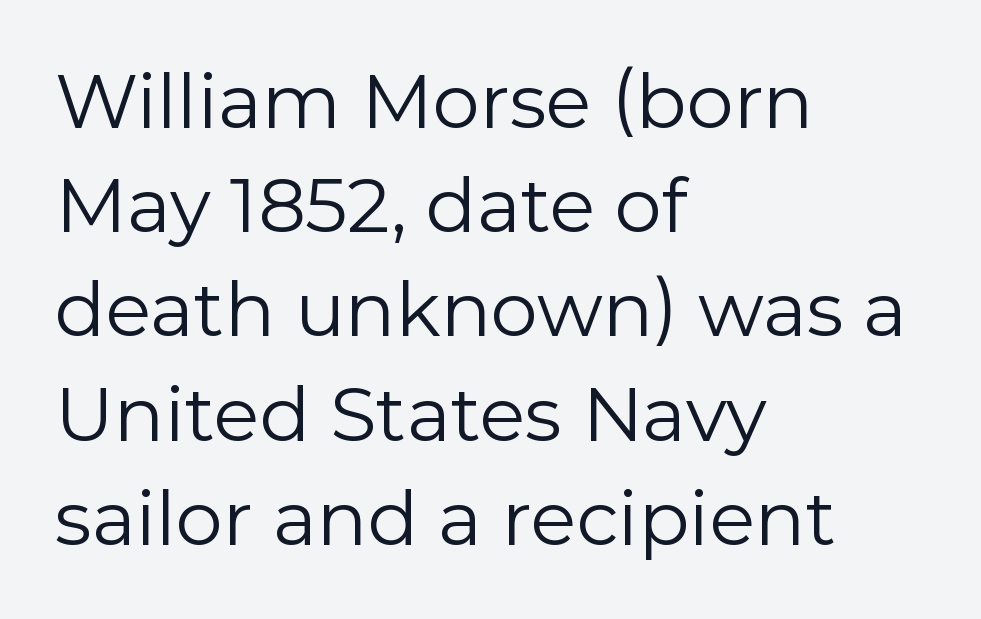
The image shows 75 px regular-weight sans-serif type, upright; set left-aligned, normal line spacing (1.39x), normal letter spacing, not underlined; low stroke contrast and a medium x-height.
